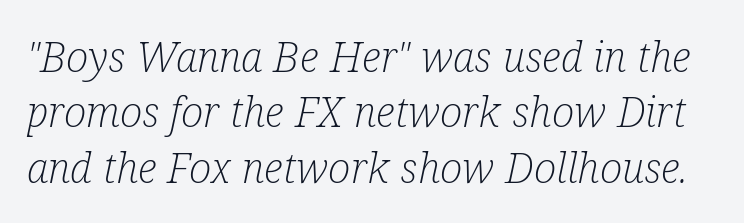
Note the varied advance widths — an 'i' is clearly narrower than an 'm'. The block of text has a typical density, with ordinary space between rows. These lines were composed using italics. This rendering leaves character spacing at its baseline value.
